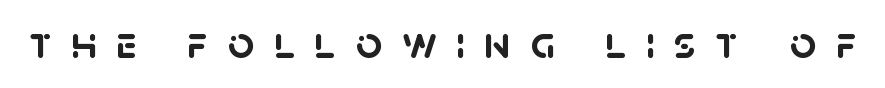
Q: Is the text bold? A: Yes.
Q: Is the typeface a serif or a sans-serif typeface? A: Sans-serif.
Q: Is the text underlined? A: No.
Q: Is the spacing between letters normal or unusually wide? A: Unusually wide.
Q: Width (condensed, normal, or wide)? A: Normal.
Q: Stroke contrast? A: Low.
Q: x-height? A: Large.
Q: Monospaced? A: No.
